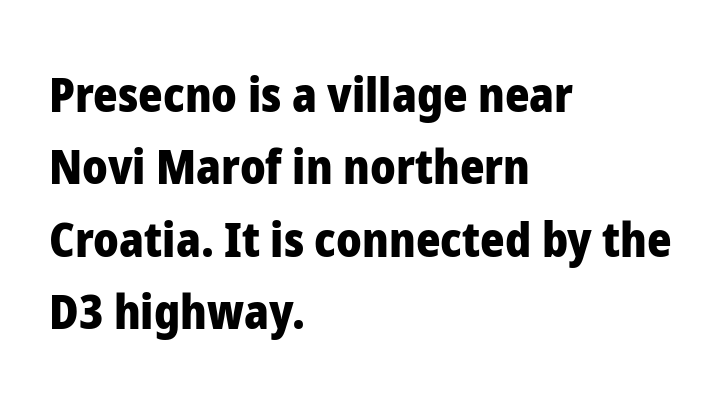
Q: Is the text bold? A: Yes.
Q: Is the text italic (slanted)? A: No, it is upright.
Q: Is the typeface a serif or a sans-serif typeface? A: Sans-serif.
Q: Is the text underlined? A: No.
Q: How is the paragraph aligned? A: Left-aligned.
Q: Is the spacing between letters normal or unusually wide? A: Normal.
Q: Is the spacing between lines tight, normal or loose? A: Normal.
Q: Width (condensed, normal, or wide)? A: Normal.
Q: Stroke contrast? A: Low.
Q: x-height? A: Medium.
Q: Monospaced? A: No.
